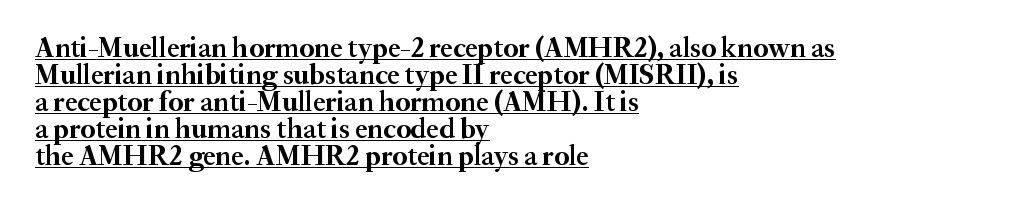
The rag falls on the right side of this text block. This sample uses a serif face. The letters stand straight up with perfectly vertical stems. The typesetting leans heavy: a genuine bold. Reading down the column, the eye jumps only a short way to each next line. These characters rest on top of a visible drawn line.
